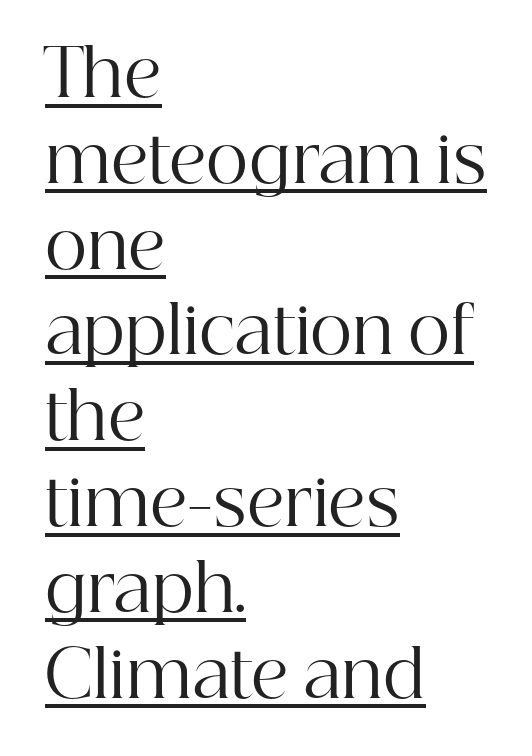
{"serif": "yes", "italic": "no", "bold": "no", "weight": "regular", "width": "normal", "stroke_contrast": "high", "x_height": "medium", "monospaced": "no", "underline": "yes", "align": "left", "line_spacing": "normal", "line_spacing_ratio": 1.32, "letter_spacing": "normal", "letter_spacing_em": 0.0, "glyph_px": 65}
